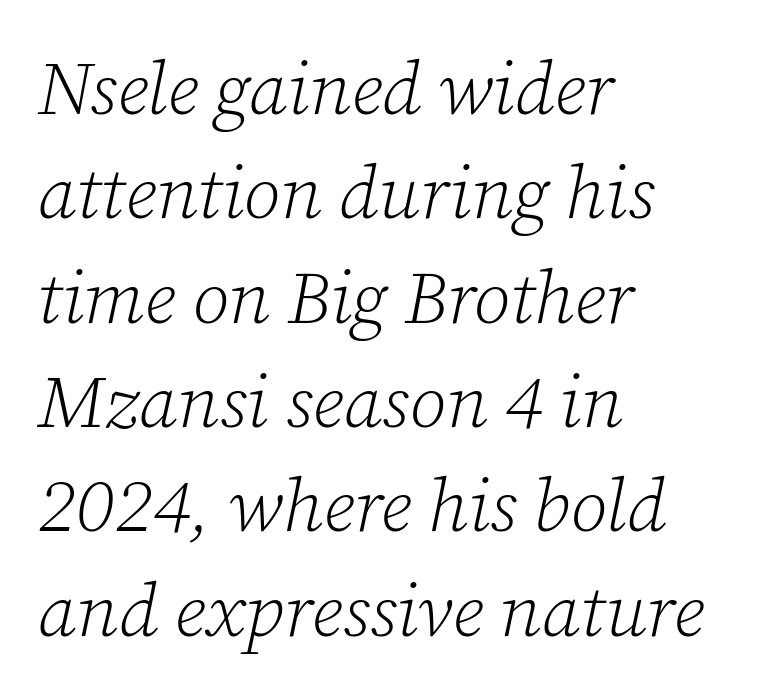
These lines keep a tight, regular rhythm from letter to letter. I'd call this a serif setting — the letters wear small feet. Where is the straight margin? On the left. The glyphs look as if they've been sheared to an angle. Nobody drew a line under any word here. The rendering uses natural spacing where letterforms have individual widths.
